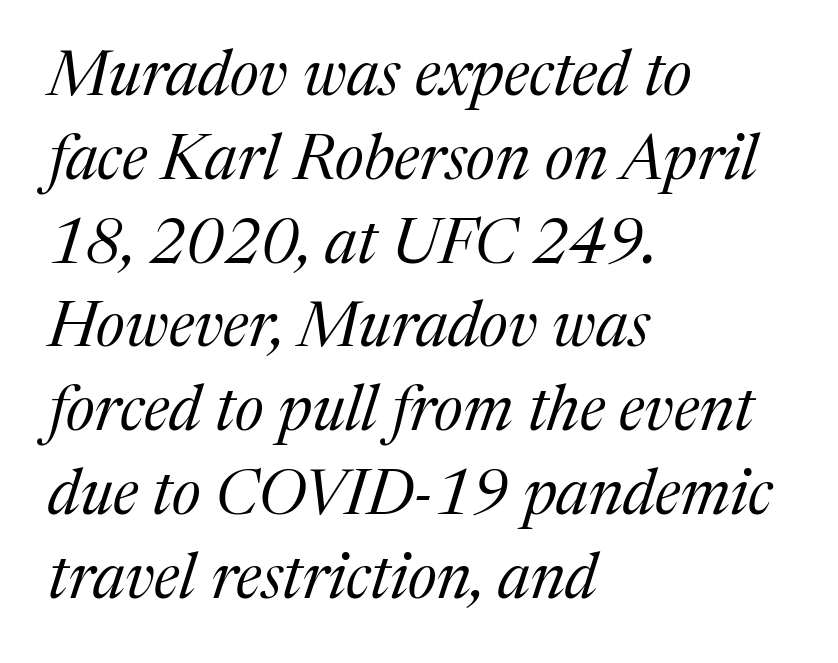
Q: Is the text bold? A: No.
Q: Is the text italic (slanted)? A: Yes, it leans right by about 17 degrees.
Q: Is the typeface a serif or a sans-serif typeface? A: Serif.
Q: Is the text underlined? A: No.
Q: How is the paragraph aligned? A: Left-aligned.
Q: Is the spacing between letters normal or unusually wide? A: Normal.
Q: Is the spacing between lines tight, normal or loose? A: Normal.
Q: Width (condensed, normal, or wide)? A: Normal.
Q: Stroke contrast? A: Medium.
Q: x-height? A: Medium.
Q: Monospaced? A: No.
